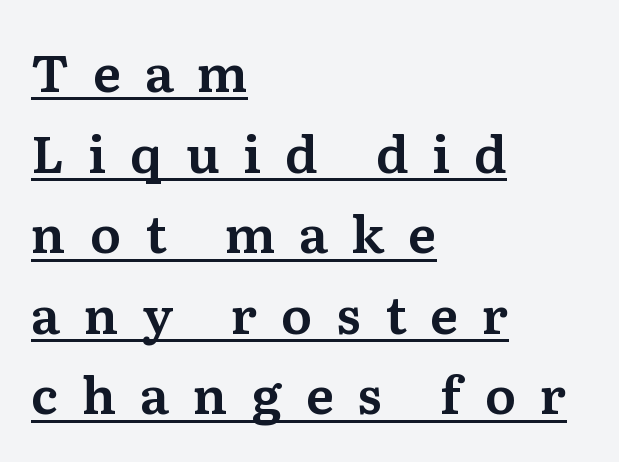
A typographer would call this underscored text. Examine the stroke ends and you'll spot serifs. You could not count columns in this text — the font is proportionally spaced. If you drew a ruler down the left edge, every line would touch it.
